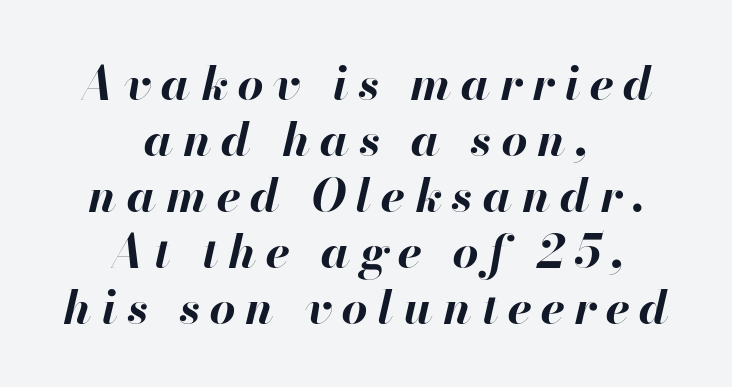
{"italic": "yes", "lean": "right", "slant_degrees": 13, "bold": "yes", "weight": "bold", "width": "normal", "stroke_contrast": "high", "x_height": "small", "monospaced": "no", "underline": "no", "align": "center", "line_spacing_ratio": 1.22, "letter_spacing": "wide", "letter_spacing_em": 0.21, "glyph_px": 46}
